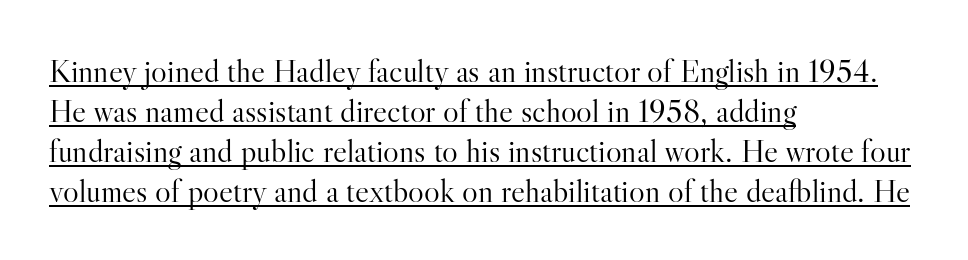
Q: Is the text bold? A: No.
Q: Is the text italic (slanted)? A: No, it is upright.
Q: Is the typeface a serif or a sans-serif typeface? A: Serif.
Q: Is the text underlined? A: Yes.
Q: How is the paragraph aligned? A: Left-aligned.
Q: Is the spacing between letters normal or unusually wide? A: Normal.
Q: Width (condensed, normal, or wide)? A: Normal.
Q: Stroke contrast? A: High.
Q: x-height? A: Small.
Q: Monospaced? A: No.
